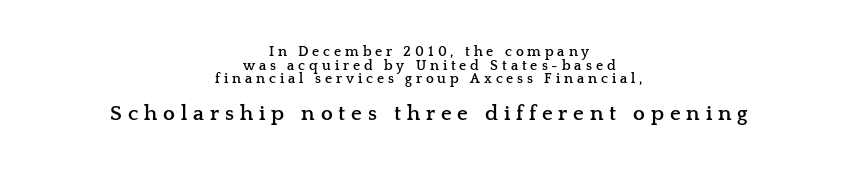
{"italic": "no", "bold": "yes", "underline": "no", "align": "center", "line_spacing": "tight", "line_spacing_ratio": 0.97, "letter_spacing": "wide", "letter_spacing_em": 0.28, "larger_block": "second", "size_ratio": 1.5, "glyph_px": 21}
